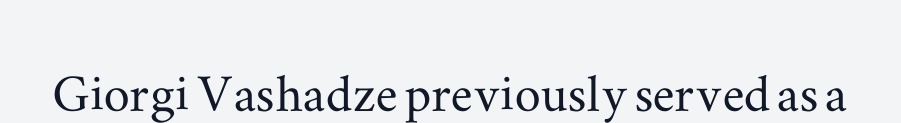
{"serif": "yes", "italic": "no", "width": "wide", "stroke_contrast": "medium", "x_height": "small", "monospaced": "no", "underline": "no", "letter_spacing": "normal", "letter_spacing_em": 0.0, "glyph_px": 65}
